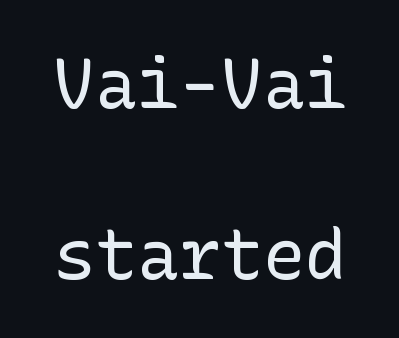
Ascenders rise straight up at ninety degrees. Decoration check: the copy has no underline. The type is set solid horizontally, with unmodified tracking. Regarding leading, the lines here are spaced well apart. Font category for this specimen: sans-serif.
